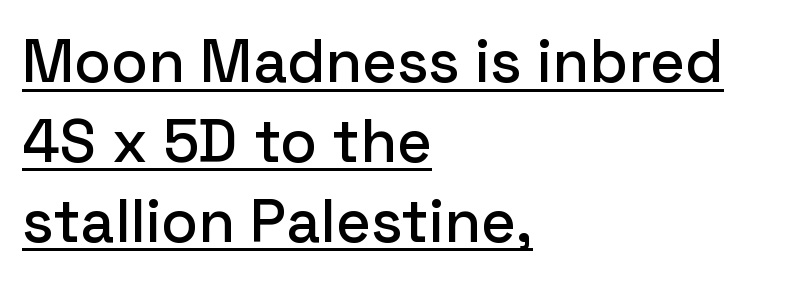
The image shows 60 px sans-serif type, upright; set left-aligned, normal line spacing (1.33x), normal letter spacing, underlined; low stroke contrast and a medium x-height.
